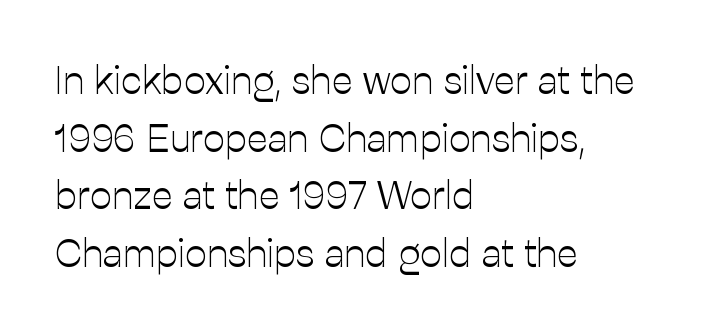
The strokes carry an ordinary text weight at most. Compared with a centered layout, this one pins lines to the left instead. Posture: upright roman. The type family on display is of the sans-serif kind.
